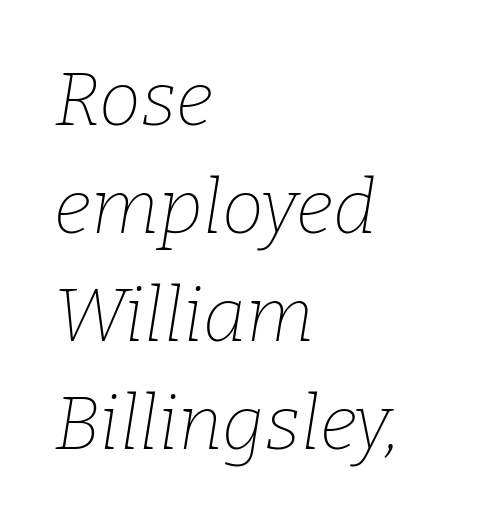
Q: Is the text bold? A: No.
Q: Is the text italic (slanted)? A: Yes, it leans right by about 9 degrees.
Q: Is the typeface a serif or a sans-serif typeface? A: Serif.
Q: Is the text underlined? A: No.
Q: How is the paragraph aligned? A: Left-aligned.
Q: Is the spacing between letters normal or unusually wide? A: Normal.
Q: Is the spacing between lines tight, normal or loose? A: Normal.
Q: Width (condensed, normal, or wide)? A: Normal.
Q: Stroke contrast? A: Low.
Q: x-height? A: Medium.
Q: Monospaced? A: No.
